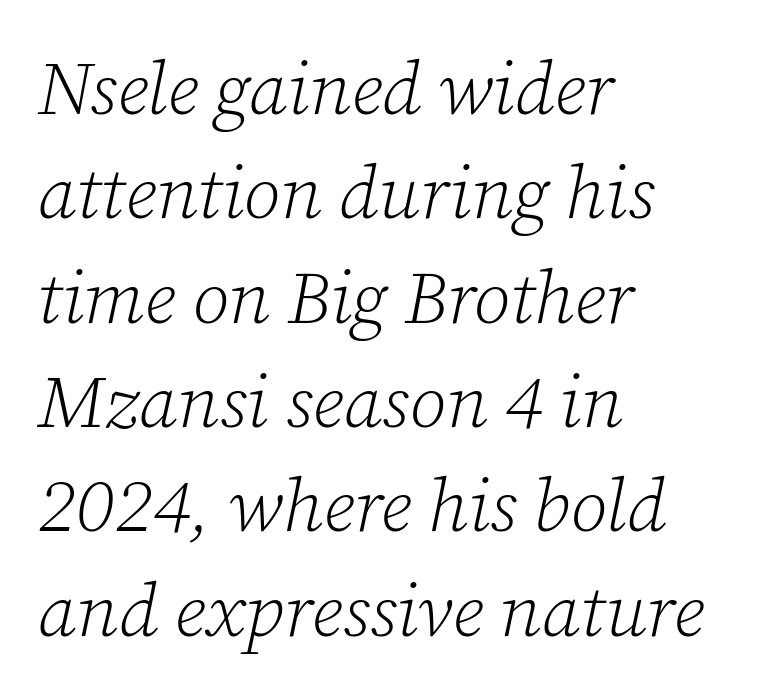
The image shows 74 px light serif type, italic (leaning right); set left-aligned, normal line spacing (1.41x), normal letter spacing, not underlined; low stroke contrast and a medium x-height.
